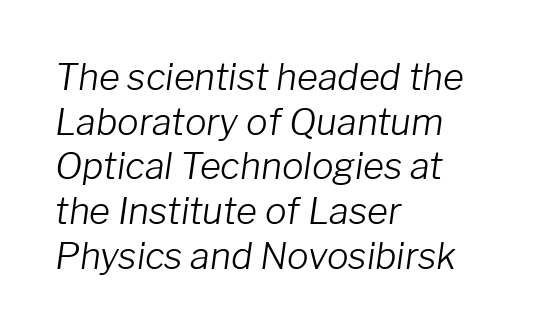
The image shows 36 px light type, italic (leaning right); set left-aligned, line spacing 1.24x, normal letter spacing, not underlined; low stroke contrast and a medium x-height.
